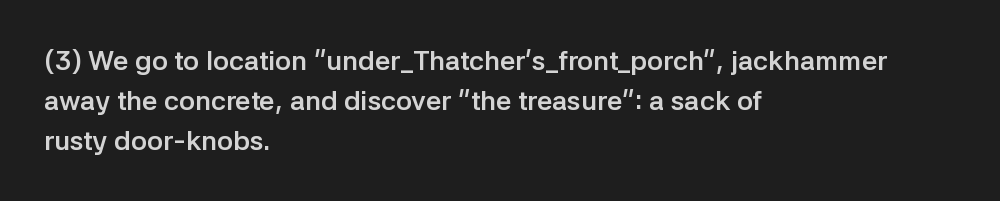
The image shows 27 px bold type, upright; set left-aligned, normal line spacing (1.48x), normal letter spacing, not underlined.
